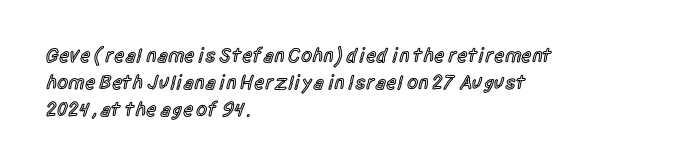
These lines are set flush left with a ragged right edge. The area under the type is left untouched. A normal amount of white space separates one row of letters from the next.
